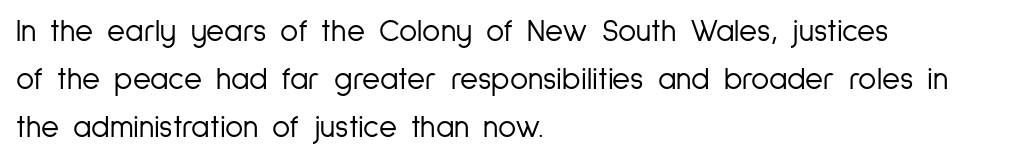
{"serif": "no", "italic": "no", "bold": "no", "weight": "light", "width": "condensed", "stroke_contrast": "low", "x_height": "medium", "monospaced": "no", "underline": "no", "align": "left", "line_spacing": "normal", "line_spacing_ratio": 1.55, "letter_spacing": "normal", "letter_spacing_em": 0.0, "glyph_px": 31}
